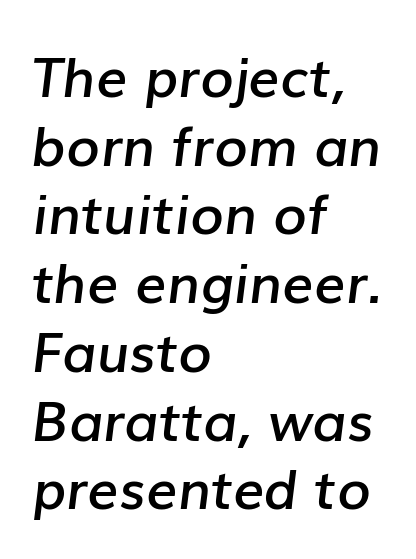
Q: Is the text bold? A: Semi-bold.
Q: Is the text italic (slanted)? A: Yes, it leans right by about 7 degrees.
Q: Is the text underlined? A: No.
Q: How is the paragraph aligned? A: Left-aligned.
Q: Is the spacing between letters normal or unusually wide? A: Normal.
Q: Is the spacing between lines tight, normal or loose? A: Normal.
Q: Width (condensed, normal, or wide)? A: Normal.
Q: Stroke contrast? A: Low.
Q: x-height? A: Medium.
Q: Monospaced? A: No.
